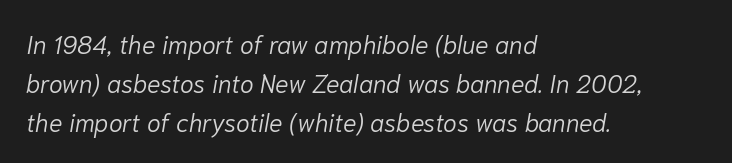
Q: Is the text bold? A: No.
Q: Is the text italic (slanted)? A: Yes, it leans right by about 10 degrees.
Q: Is the text underlined? A: No.
Q: How is the paragraph aligned? A: Left-aligned.
Q: Is the spacing between letters normal or unusually wide? A: Normal.
Q: Is the spacing between lines tight, normal or loose? A: Normal.
